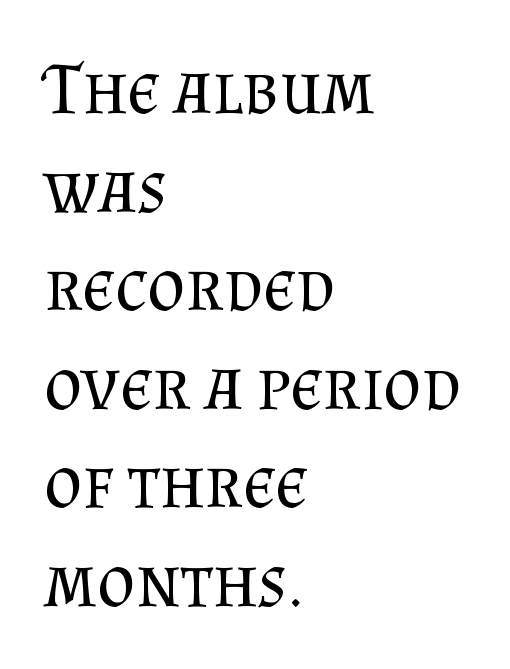
{"serif": "yes", "italic": "no", "bold": "no", "weight": "regular", "width": "normal", "stroke_contrast": "medium", "x_height": "small", "monospaced": "no", "underline": "no", "align": "left", "line_spacing": "normal", "line_spacing_ratio": 1.35, "letter_spacing": "normal", "letter_spacing_em": 0.0, "glyph_px": 73}
